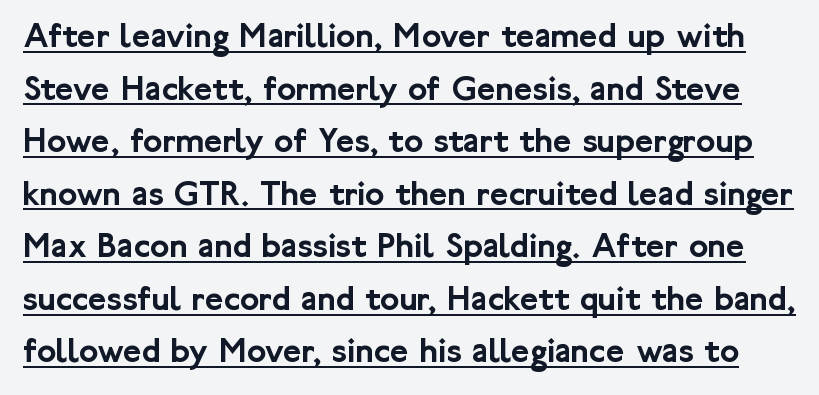
Q: Is the text italic (slanted)? A: No, it is upright.
Q: Is the typeface a serif or a sans-serif typeface? A: Sans-serif.
Q: Is the text underlined? A: Yes.
Q: Is the spacing between letters normal or unusually wide? A: Normal.
Q: Is the spacing between lines tight, normal or loose? A: Normal.
Q: Width (condensed, normal, or wide)? A: Normal.
Q: Stroke contrast? A: Low.
Q: x-height? A: Medium.
Q: Monospaced? A: No.
